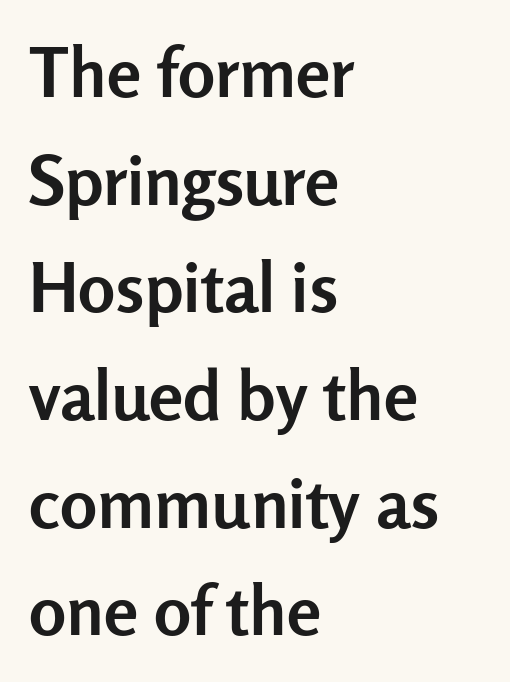
Posture: straight, roman, zero tilt. Between one letter and the next there's only the usual sliver of space. Each glyph is drawn with heavy, bold strokes. Decoration check: the copy has no underline. A typesetter would call this proportional, since set widths differ per character.
